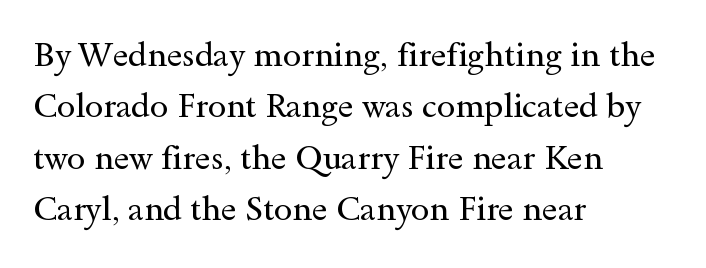
The image shows 33 px regular-weight, wide serif type, upright; set left-aligned, normal line spacing (1.56x), normal letter spacing, not underlined; a small x-height.
